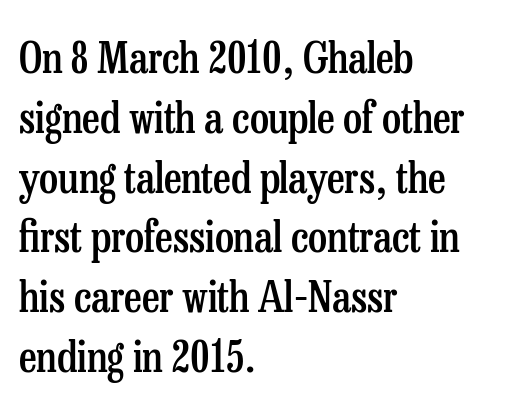
Each word holds together tightly as a unit, with standard inter-letter gaps. Set as a demibold, roughly 600 on the weight scale. Reading down the block, your eye returns to a fixed left position each line. Whoever set this chose a conventional vertical rhythm.
